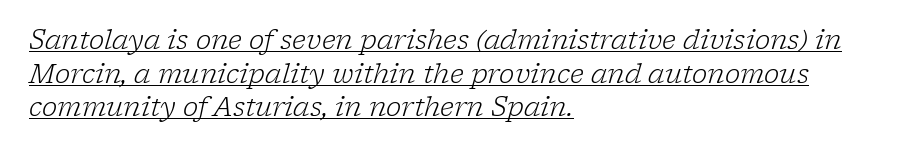
The image shows 26 px text type, italic (leaning right); set left-aligned, normal line spacing (1.29x), normal letter spacing, underlined.
